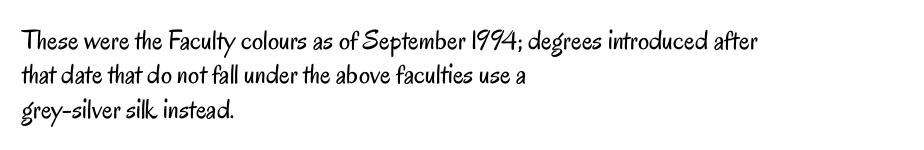
{"serif": "no", "italic": "no", "bold": "no", "weight": "regular", "width": "condensed", "stroke_contrast": "low", "x_height": "small", "monospaced": "no", "underline": "no", "align": "left", "line_spacing_ratio": 1.23, "letter_spacing": "normal", "letter_spacing_em": 0.0, "glyph_px": 28}
